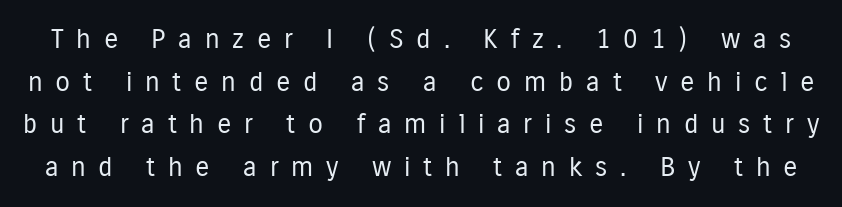
Q: Is the text bold? A: No.
Q: Is the text italic (slanted)? A: No, it is upright.
Q: Is the text underlined? A: No.
Q: Is the spacing between letters normal or unusually wide? A: Unusually wide.
Q: Is the spacing between lines tight, normal or loose? A: Normal.
